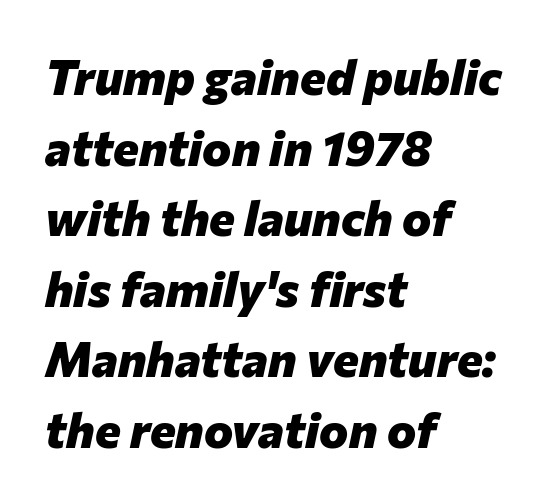
Q: Is the text bold? A: Yes.
Q: Is the text italic (slanted)? A: Yes, it leans right by about 12 degrees.
Q: Is the text underlined? A: No.
Q: How is the paragraph aligned? A: Left-aligned.
Q: Is the spacing between letters normal or unusually wide? A: Normal.
Q: Is the spacing between lines tight, normal or loose? A: Normal.
Q: Width (condensed, normal, or wide)? A: Normal.
Q: Stroke contrast? A: Low.
Q: x-height? A: Medium.
Q: Monospaced? A: No.
